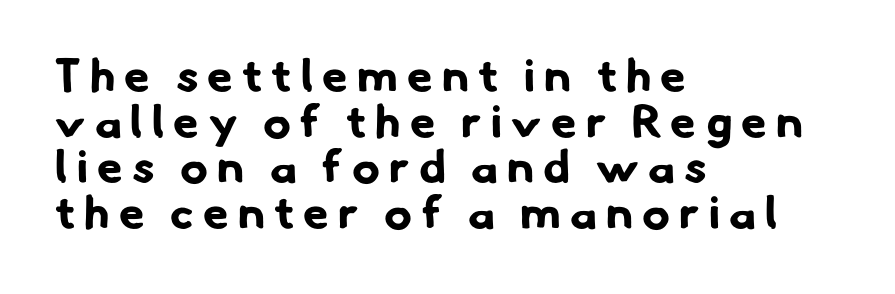
Q: Is the text bold? A: Yes.
Q: Is the typeface a serif or a sans-serif typeface? A: Sans-serif.
Q: Is the text underlined? A: No.
Q: How is the paragraph aligned? A: Left-aligned.
Q: Is the spacing between letters normal or unusually wide? A: Unusually wide.
Q: Is the spacing between lines tight, normal or loose? A: Tight.
Q: Width (condensed, normal, or wide)? A: Normal.
Q: Stroke contrast? A: Low.
Q: x-height? A: Small.
Q: Monospaced? A: No.
